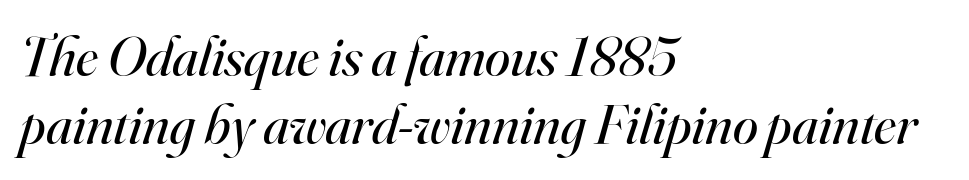
The image shows 57 px regular-weight serif type, italic (leaning right); set left-aligned, line spacing 1.2x, normal letter spacing, not underlined; high stroke contrast and a small x-height.
